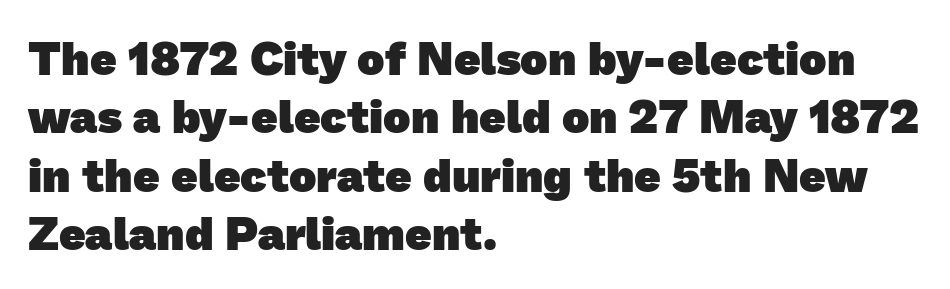
Q: Is the text bold? A: Yes.
Q: Is the typeface a serif or a sans-serif typeface? A: Sans-serif.
Q: Is the text underlined? A: No.
Q: How is the paragraph aligned? A: Left-aligned.
Q: Is the spacing between letters normal or unusually wide? A: Normal.
Q: Is the spacing between lines tight, normal or loose? A: Normal.
Q: Width (condensed, normal, or wide)? A: Normal.
Q: Stroke contrast? A: Low.
Q: x-height? A: Medium.
Q: Monospaced? A: No.
